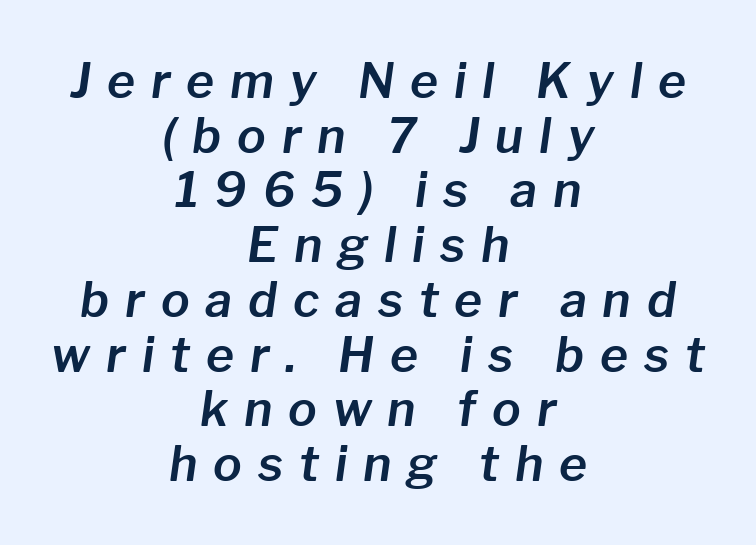
Q: Is the text italic (slanted)? A: Yes, it leans right by about 8 degrees.
Q: Is the text underlined? A: No.
Q: How is the paragraph aligned? A: Centered.
Q: Is the spacing between letters normal or unusually wide? A: Unusually wide.
Q: Is the spacing between lines tight, normal or loose? A: Tight.
Q: Width (condensed, normal, or wide)? A: Normal.
Q: Stroke contrast? A: Low.
Q: x-height? A: Medium.
Q: Monospaced? A: No.
